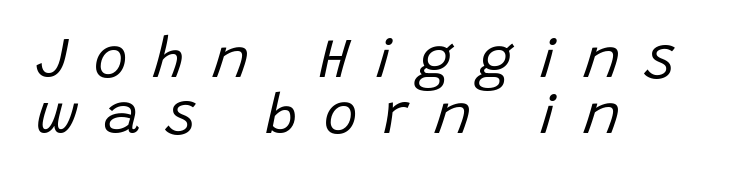
Note the varied advance widths — an 'i' is clearly narrower than an 'm'. Observe the lean: these are italic letterforms. The line-height multiplier appears low, near solid setting. Clear beneath every line of the passage.
